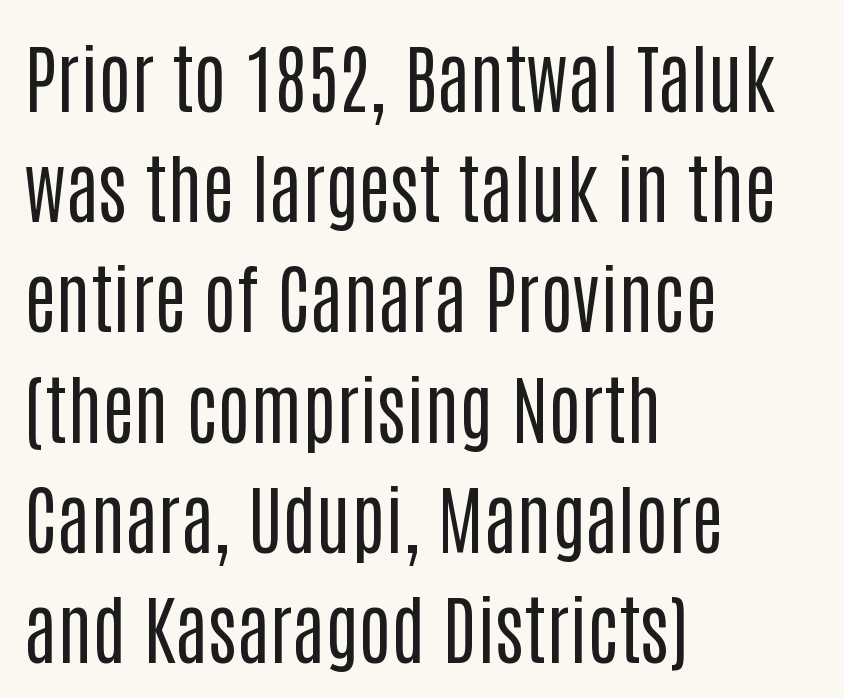
Q: Is the text bold? A: No.
Q: Is the text italic (slanted)? A: No, it is upright.
Q: Is the typeface a serif or a sans-serif typeface? A: Sans-serif.
Q: Is the text underlined? A: No.
Q: How is the paragraph aligned? A: Left-aligned.
Q: Is the spacing between letters normal or unusually wide? A: Normal.
Q: Is the spacing between lines tight, normal or loose? A: Normal.
Q: Width (condensed, normal, or wide)? A: Condensed.
Q: Stroke contrast? A: Low.
Q: x-height? A: Large.
Q: Monospaced? A: No.
